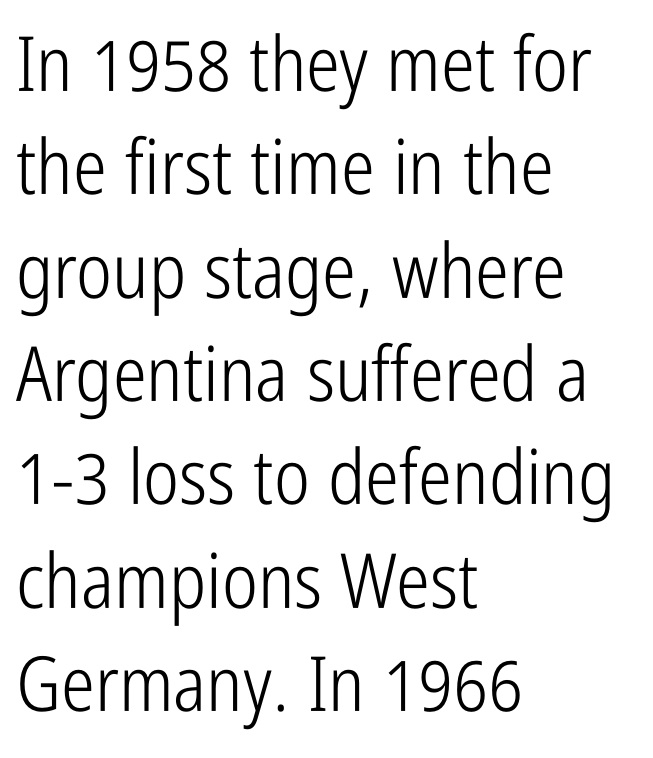
{"serif": "no", "italic": "no", "bold": "no", "weight": "light", "width": "condensed", "stroke_contrast": "low", "x_height": "medium", "monospaced": "no", "underline": "no", "align": "left", "line_spacing": "normal", "line_spacing_ratio": 1.36, "letter_spacing": "normal", "letter_spacing_em": 0.0, "glyph_px": 76}
